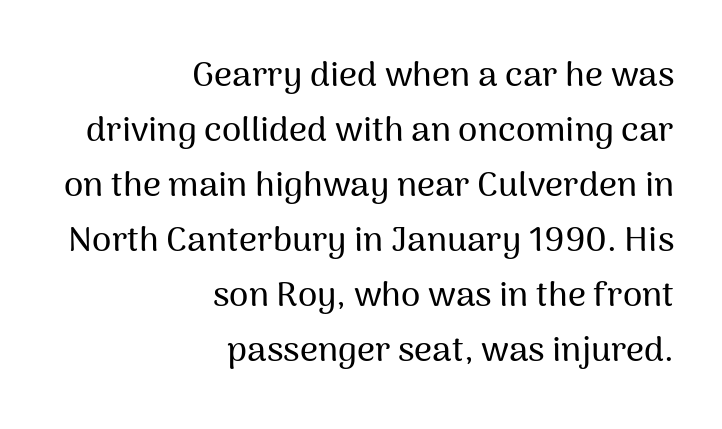
Q: Is the text italic (slanted)? A: No, it is upright.
Q: Is the typeface a serif or a sans-serif typeface? A: Sans-serif.
Q: Is the text underlined? A: No.
Q: How is the paragraph aligned? A: Right-aligned.
Q: Is the spacing between letters normal or unusually wide? A: Normal.
Q: Is the spacing between lines tight, normal or loose? A: Normal.
Q: Width (condensed, normal, or wide)? A: Normal.
Q: Stroke contrast? A: Medium.
Q: x-height? A: Medium.
Q: Monospaced? A: No.
